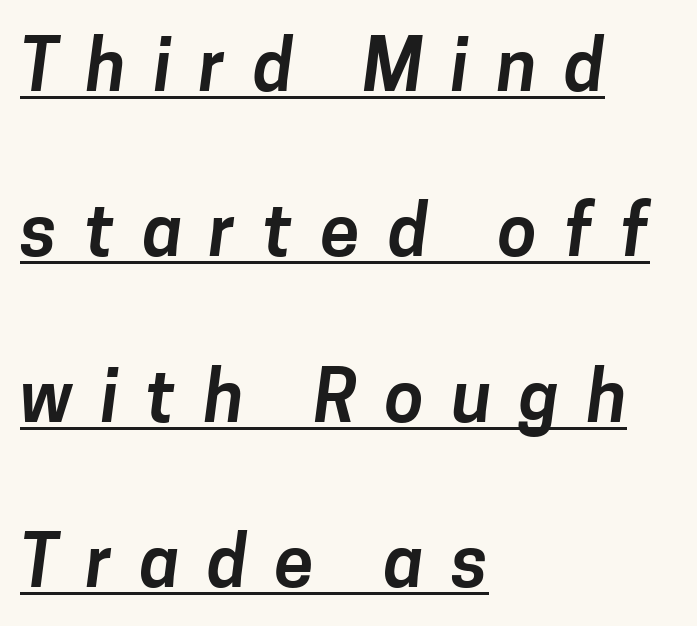
Q: Is the typeface a serif or a sans-serif typeface? A: Sans-serif.
Q: Is the text underlined? A: Yes.
Q: How is the paragraph aligned? A: Left-aligned.
Q: Is the spacing between letters normal or unusually wide? A: Unusually wide.
Q: Is the spacing between lines tight, normal or loose? A: Loose.
Q: Width (condensed, normal, or wide)? A: Normal.
Q: Stroke contrast? A: Low.
Q: x-height? A: Medium.
Q: Monospaced? A: No.
